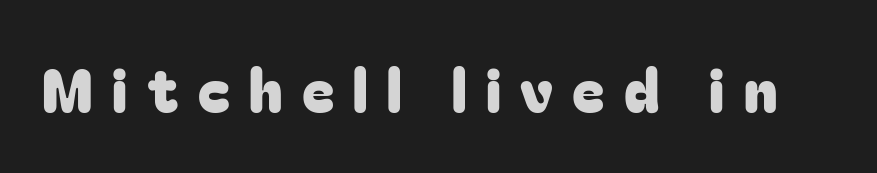
Type style note: lacks serifs. Decoration check: the copy has no underline. Designer's note — italics off, roman on. Looks like regular typesetting: each glyph gets only the width it needs. This sample uses expanded letter spacing, leaving extra air between glyphs.
